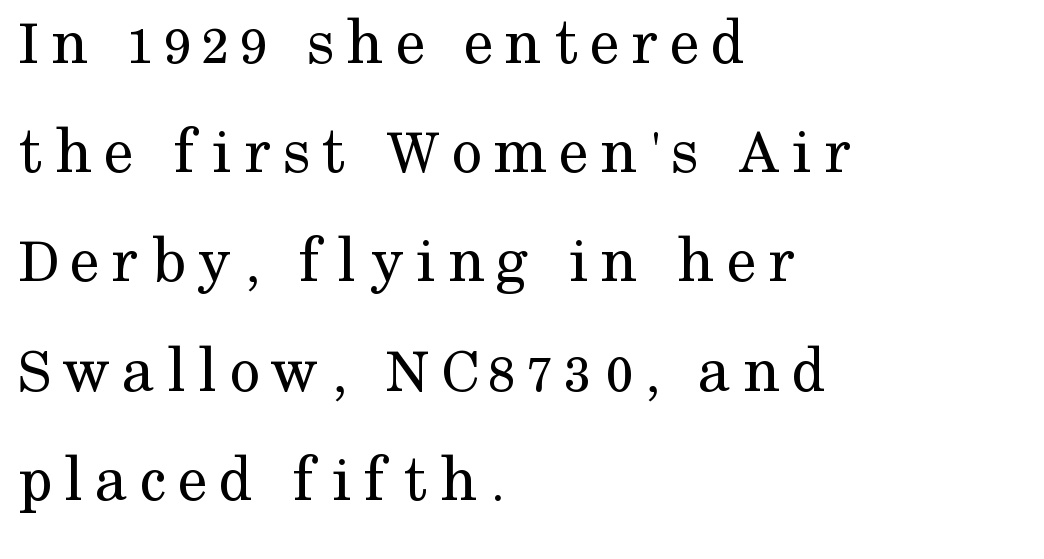
The image shows 67 px regular-weight serif type, upright; set left-aligned, normal line spacing (1.63x), not underlined; medium stroke contrast and a medium x-height.
